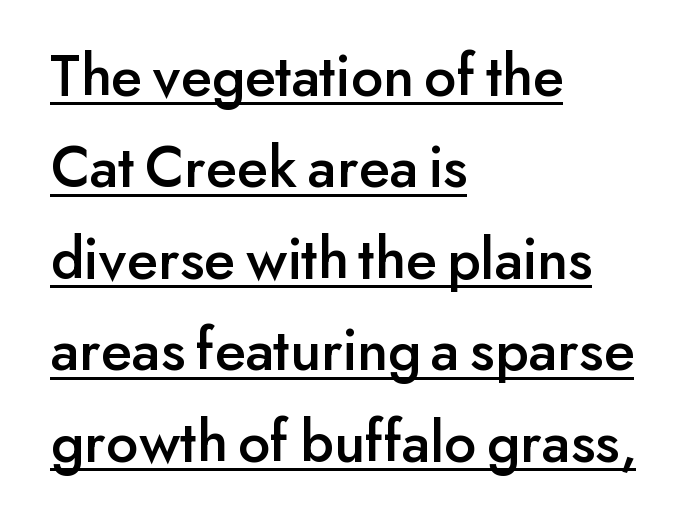
{"serif": "no", "italic": "no", "width": "normal", "stroke_contrast": "low", "x_height": "small", "monospaced": "no", "underline": "yes", "align": "left", "line_spacing": "normal", "line_spacing_ratio": 1.5, "letter_spacing": "normal", "letter_spacing_em": 0.0, "glyph_px": 61}
